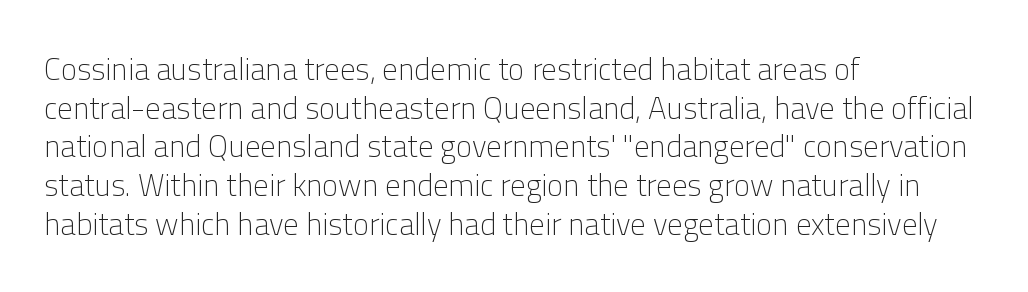
{"serif": "no", "italic": "no", "bold": "no", "weight": "light", "width": "normal", "stroke_contrast": "low", "x_height": "medium", "monospaced": "no", "underline": "no", "align": "left", "line_spacing": "normal", "line_spacing_ratio": 1.25, "letter_spacing": "normal", "letter_spacing_em": 0.0, "glyph_px": 31}
